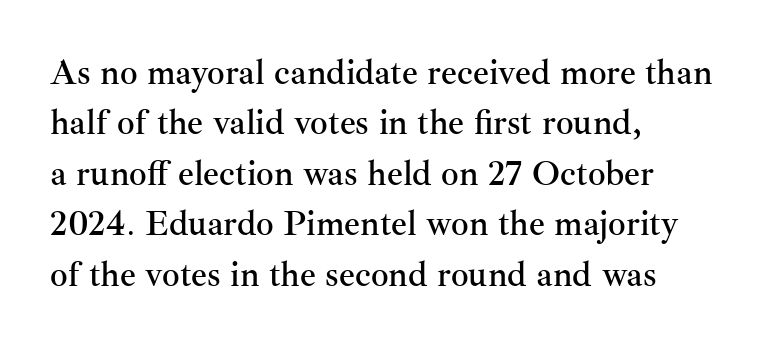
The passage shown is not underscored anywhere. Are there feet on the stems? There are — it's a serif. Every row of glyphs begins at an identical x-position on the left. If you drew a line through each stem, it would be perfectly vertical. Successive baselines arrive at the customary interval.
